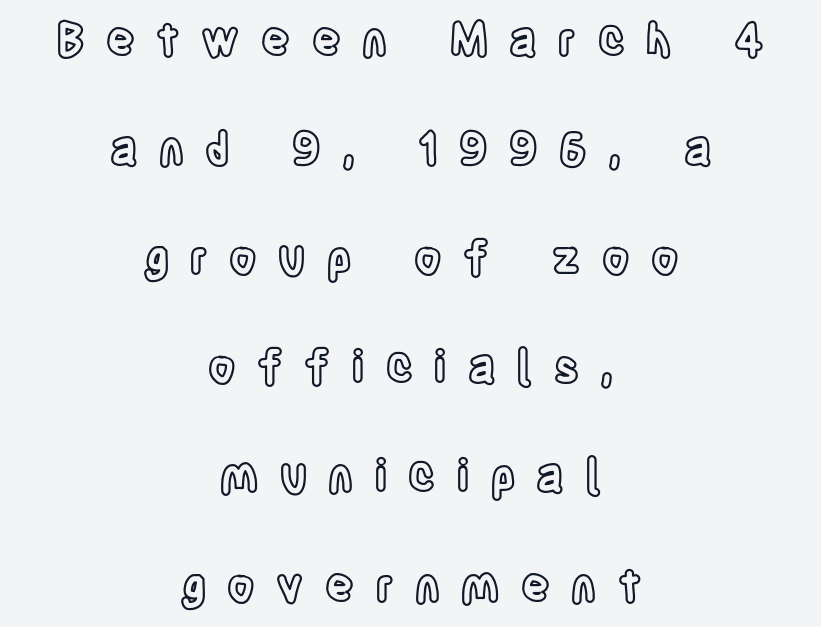
{"italic": "no", "width": "condensed", "x_height": "large", "monospaced": "no", "underline": "no", "align": "center", "line_spacing": "loose", "line_spacing_ratio": 2.48, "letter_spacing": "wide", "letter_spacing_em": 0.49, "glyph_px": 44}
